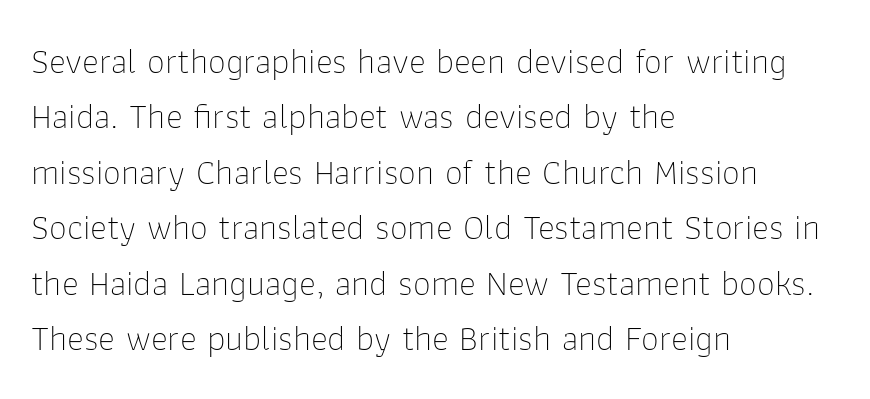
Decoration check: the copy has no underline. The axis of the letterforms is exactly vertical. This sample uses a sans-serif face. The cut favours lightness, reaching ordinary text weight at its darkest.
